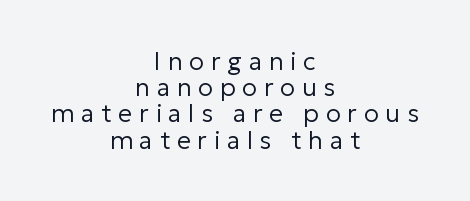
{"italic": "no", "bold": "no", "underline": "no", "align": "center", "line_spacing": "tight", "line_spacing_ratio": 1.05, "letter_spacing": "wide", "letter_spacing_em": 0.27, "glyph_px": 25}
